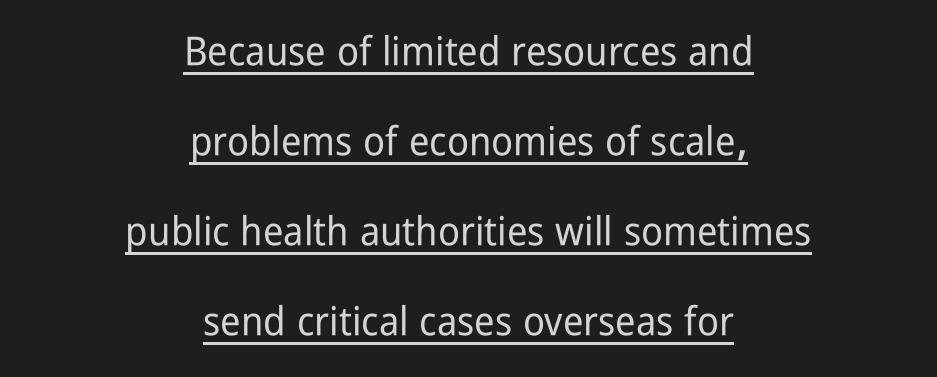
A sans-serif font was chosen for this passage. A rule runs beneath these lines of type. Does extra space separate the letters? No, they use regular spacing. Each letter keeps its own natural width here, so spacing adapts to shape.
